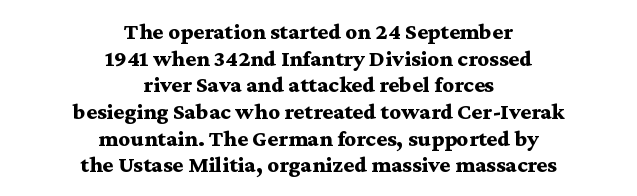
Q: Is the text bold? A: Yes.
Q: Is the text italic (slanted)? A: No, it is upright.
Q: Is the text underlined? A: No.
Q: How is the paragraph aligned? A: Centered.
Q: Is the spacing between letters normal or unusually wide? A: Normal.
